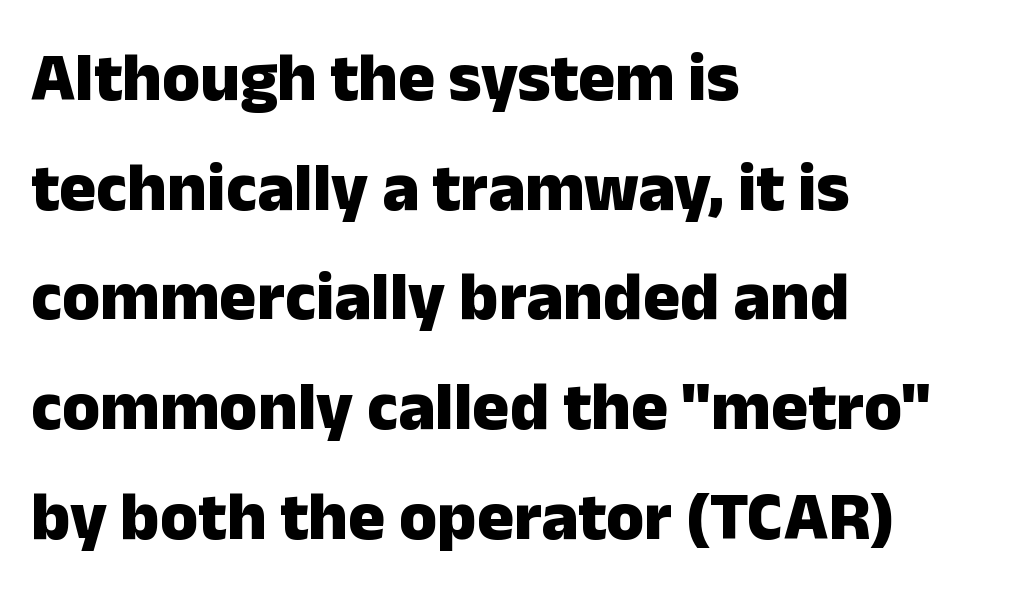
{"serif": "no", "italic": "no", "bold": "yes", "weight": "heavy", "width": "normal", "stroke_contrast": "low", "x_height": "medium", "monospaced": "no", "underline": "no", "align": "left", "line_spacing": "normal", "line_spacing_ratio": 1.59, "letter_spacing": "normal", "letter_spacing_em": 0.0, "glyph_px": 69}
